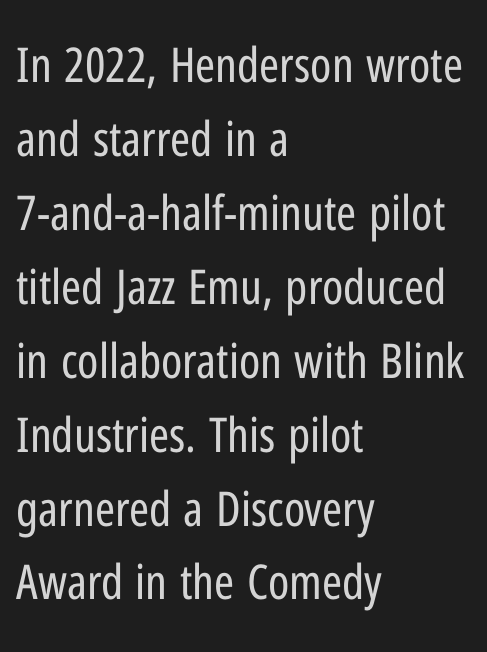
The image shows 48 px regular-weight, condensed sans-serif type, upright; set left-aligned, normal line spacing (1.54x), normal letter spacing, not underlined; low stroke contrast and a medium x-height.
